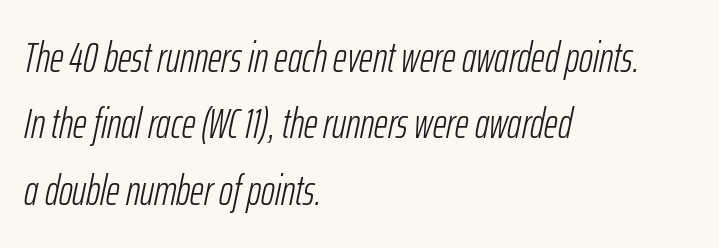
Q: Is the text bold? A: No.
Q: Is the text italic (slanted)? A: Yes, it leans right by about 12 degrees.
Q: Is the text underlined? A: No.
Q: How is the paragraph aligned? A: Left-aligned.
Q: Is the spacing between letters normal or unusually wide? A: Normal.
Q: Is the spacing between lines tight, normal or loose? A: Normal.
Q: Width (condensed, normal, or wide)? A: Condensed.
Q: Stroke contrast? A: Low.
Q: x-height? A: Medium.
Q: Monospaced? A: No.
